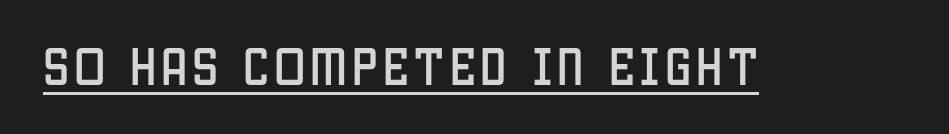
{"serif": "no", "italic": "no", "width": "condensed", "stroke_contrast": "low", "x_height": "large", "monospaced": "no", "underline": "yes", "glyph_px": 42}
